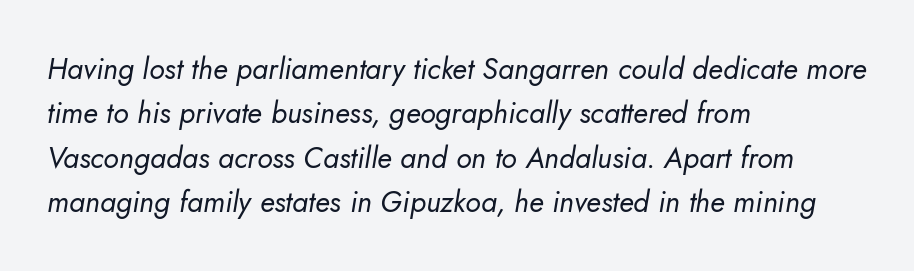
Q: Is the text bold? A: No.
Q: Is the text italic (slanted)? A: Yes, it leans right by about 5 degrees.
Q: Is the text underlined? A: No.
Q: How is the paragraph aligned? A: Left-aligned.
Q: Is the spacing between letters normal or unusually wide? A: Normal.
Q: Is the spacing between lines tight, normal or loose? A: Normal.
Q: Width (condensed, normal, or wide)? A: Normal.
Q: Stroke contrast? A: Low.
Q: x-height? A: Small.
Q: Monospaced? A: No.
